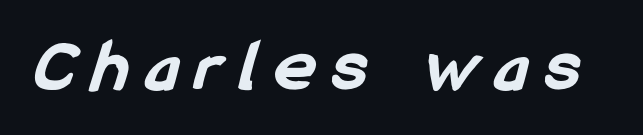
Note: no serifs on the glyphs. Each letter keeps its own natural width here, so spacing adapts to shape. Weight check: bold — yes, fully. You could only call the tracking loose — the letters float apart. The space directly below the letters is spotless.
